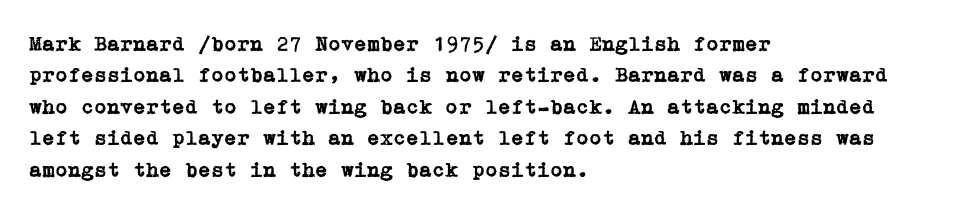
Unmarked baselines from the first word to the last. Every character sits straight up, as roman type does. The lines in this sample share a left origin and differ only in where they stop. Summary of vertical rhythm: regular, with standard interline spacing. Inter-character spacing is left at the font's built-in metrics.
